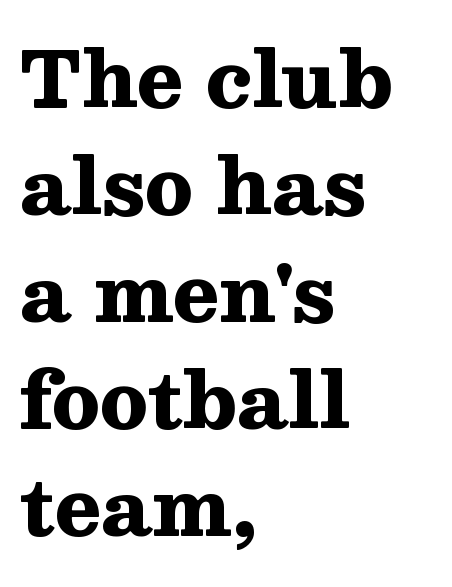
{"serif": "yes", "italic": "no", "bold": "yes", "weight": "heavy", "width": "wide", "stroke_contrast": "medium", "x_height": "medium", "monospaced": "no", "underline": "no", "align": "left", "line_spacing": "normal", "line_spacing_ratio": 1.39, "letter_spacing": "normal", "letter_spacing_em": 0.0, "glyph_px": 77}
